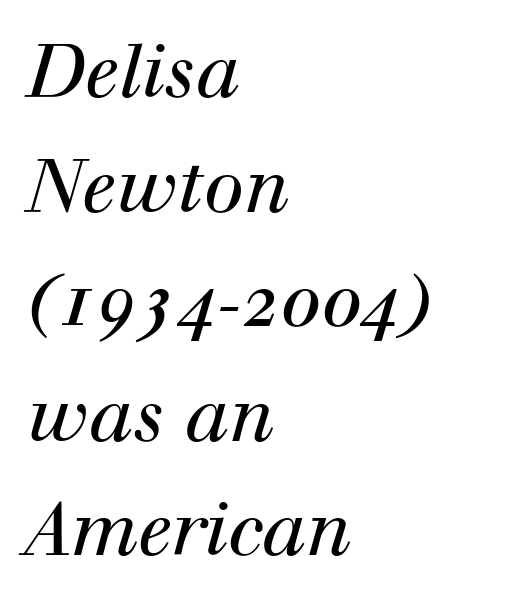
These lines are rendered in a variable-pitch font. Baseline-to-baseline distance is the conventional proportion of letter height. In terms of letterform style, serifs are clearly present. The whole block is typeset with a tilt.
